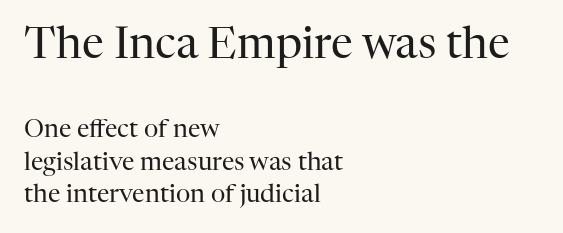
Q: Is the text bold? A: No.
Q: Is the text italic (slanted)? A: No, it is upright.
Q: Is the typeface a serif or a sans-serif typeface? A: Serif.
Q: Is the text underlined? A: No.
Q: How is the paragraph aligned? A: Left-aligned.
Q: Is the spacing between letters normal or unusually wide? A: Normal.
Q: Is the spacing between lines tight, normal or loose? A: Normal.
Q: Which block of text is set in a larger size, the first (top) or the second (bottom)? A: The first (top) one.
Q: Width (condensed, normal, or wide)? A: Normal.
Q: Stroke contrast? A: High.
Q: x-height? A: Medium.
Q: Monospaced? A: No.
